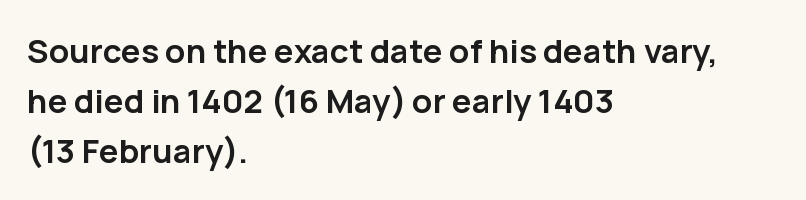
Characters remain perfectly vertical along every line. Varying glyph widths throughout — classic text-font behaviour. A sans-serif font was chosen for this passage. A normal amount of white space separates one row of letters from the next.
